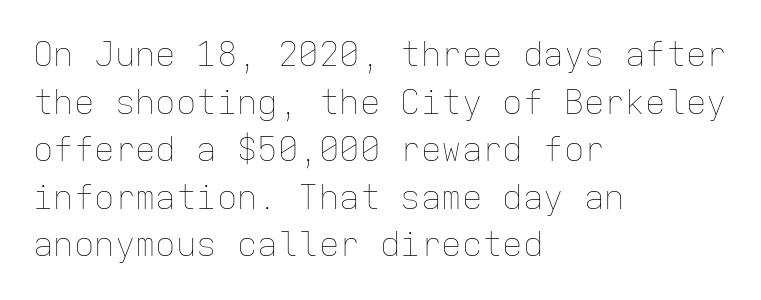
The tracking reads as untouched default to a designer's eye. The passage is arranged the way most books set body copy — flush left. Summary of weight: not heavy and not bold. This is the regular roman posture of the typeface.
